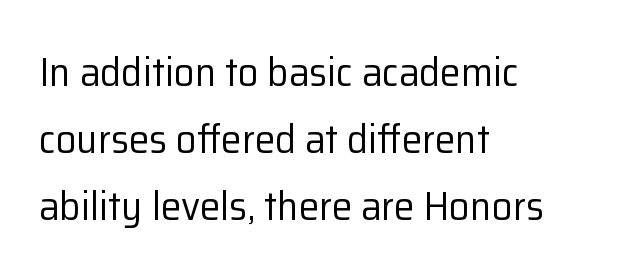
The image shows 41 px regular-weight sans-serif type, upright; set left-aligned, normal line spacing (1.63x), normal letter spacing, not underlined; low stroke contrast and a medium x-height.
